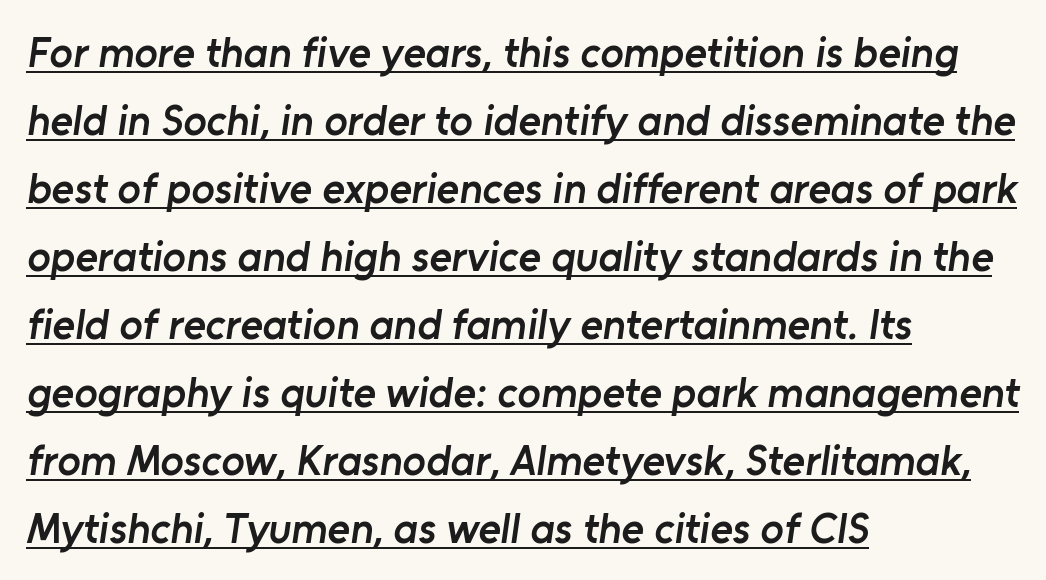
Q: Is the text bold? A: Semi-bold.
Q: Is the typeface a serif or a sans-serif typeface? A: Sans-serif.
Q: Is the text underlined? A: Yes.
Q: How is the paragraph aligned? A: Left-aligned.
Q: Is the spacing between letters normal or unusually wide? A: Normal.
Q: Is the spacing between lines tight, normal or loose? A: Normal.
Q: Width (condensed, normal, or wide)? A: Normal.
Q: Stroke contrast? A: Low.
Q: x-height? A: Medium.
Q: Monospaced? A: No.
